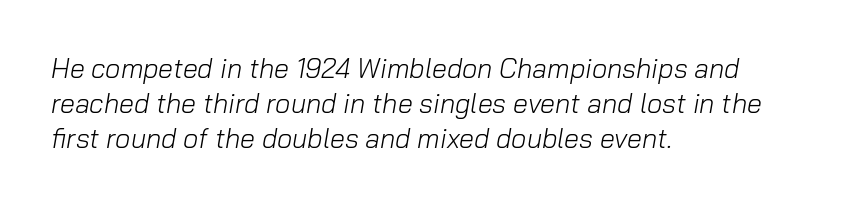
{"italic": "yes", "lean": "right", "slant_degrees": 10, "bold": "no", "underline": "no", "align": "left", "line_spacing": "normal", "line_spacing_ratio": 1.29, "letter_spacing": "normal", "letter_spacing_em": 0.0, "glyph_px": 27}
